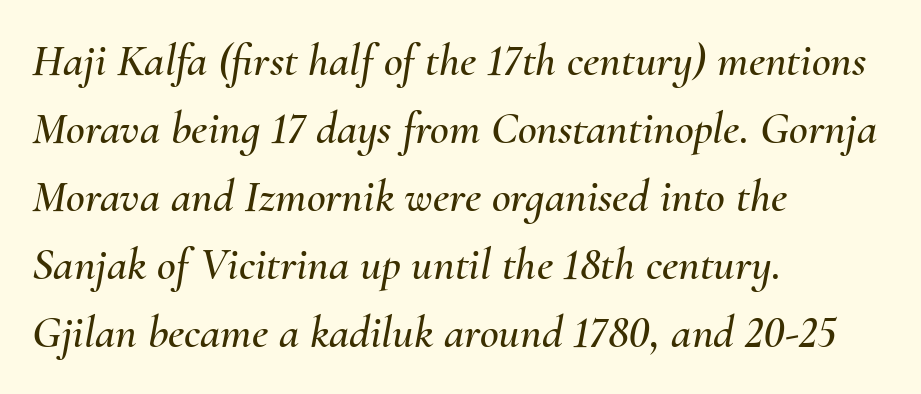
Leading matches the norm, producing a regular column. This sample has the flowing, uneven cadence of proportional lettering. The face used here is rendered with its standard letterfit. Glance below the letters and you will spot only blank space. The rendering anchors every line to the left-hand side.
